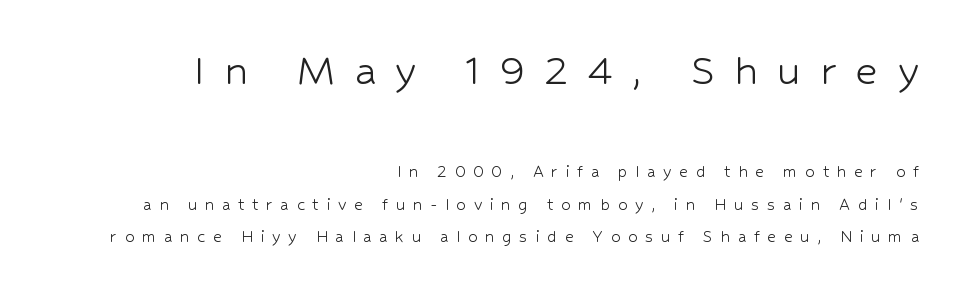
Q: Is the text bold? A: No.
Q: Is the text italic (slanted)? A: No, it is upright.
Q: Is the typeface a serif or a sans-serif typeface? A: Sans-serif.
Q: Is the text underlined? A: No.
Q: How is the paragraph aligned? A: Right-aligned.
Q: Is the spacing between letters normal or unusually wide? A: Unusually wide.
Q: Which block of text is set in a larger size, the first (top) or the second (bottom)? A: The first (top) one.
Q: Width (condensed, normal, or wide)? A: Normal.
Q: Stroke contrast? A: Low.
Q: x-height? A: Medium.
Q: Monospaced? A: No.
